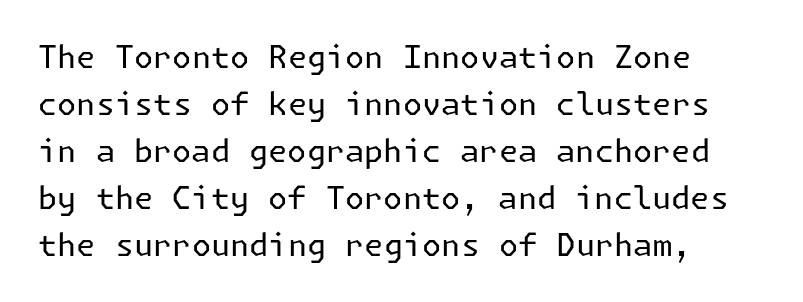
{"serif": "no", "italic": "no", "bold": "no", "weight": "regular", "width": "normal", "stroke_contrast": "low", "x_height": "medium", "underline": "no", "align": "left", "line_spacing": "normal", "line_spacing_ratio": 1.52, "letter_spacing": "normal", "letter_spacing_em": 0.0, "glyph_px": 31}
